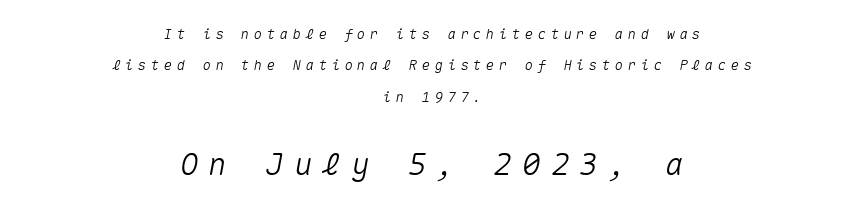
The image shows 31 px text type, italic (leaning right), monospaced; set centered, loose line spacing (2.25x), unusually wide letter spacing (+0.32 em), not underlined; the second (bottom) block is 2.21x larger; medium stroke contrast and a medium x-height.
